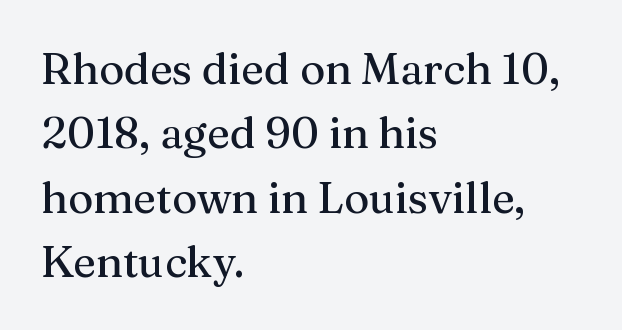
Compared with typical body copy, the letter spacing here is the same. In terms of posture, this sample is upright. Clear beneath every line of the passage. Regarding serifs, this sample has them. Looks like regular typesetting: each glyph gets only the width it needs. The lines in this sample share a left origin and differ only in where they stop.
